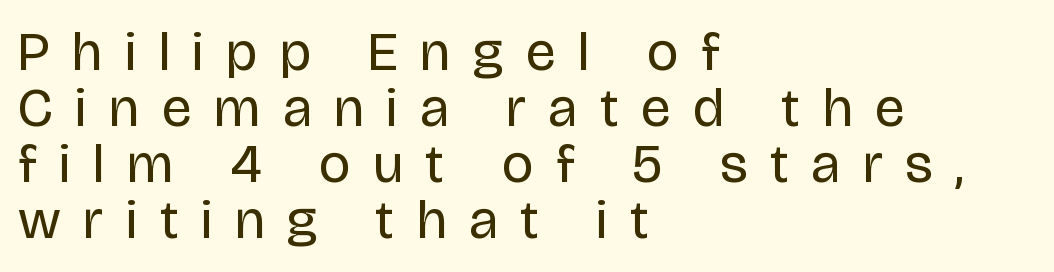
The image shows 55 px regular-weight sans-serif type, upright; set left-aligned, tight line spacing (1.02x), unusually wide letter spacing (+0.41 em), not underlined; low stroke contrast and a large x-height.
